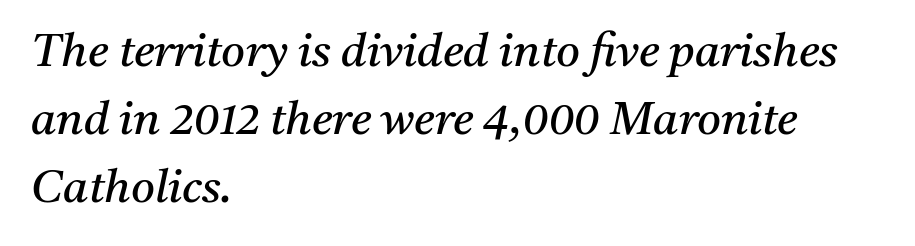
The image shows 46 px regular-weight serif type, italic (leaning right); set left-aligned, normal line spacing (1.48x), normal letter spacing, not underlined; medium stroke contrast and a medium x-height.
